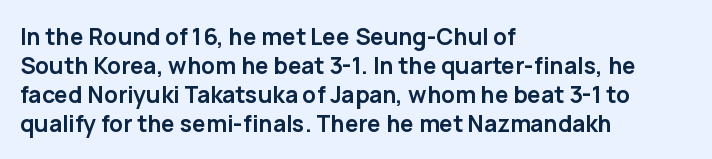
Q: Is the text bold? A: Yes.
Q: Is the text italic (slanted)? A: No, it is upright.
Q: Is the text underlined? A: No.
Q: How is the paragraph aligned? A: Left-aligned.
Q: Is the spacing between letters normal or unusually wide? A: Normal.
Q: Is the spacing between lines tight, normal or loose? A: Normal.
